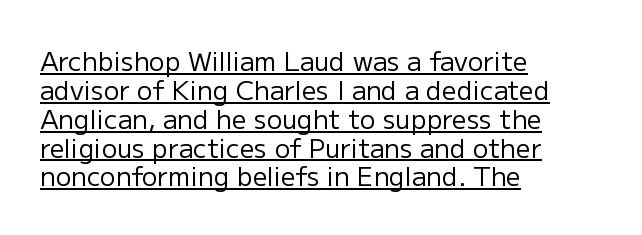
The image shows 26 px text type, upright; set left-aligned, tight line spacing (1.11x), normal letter spacing, underlined.
